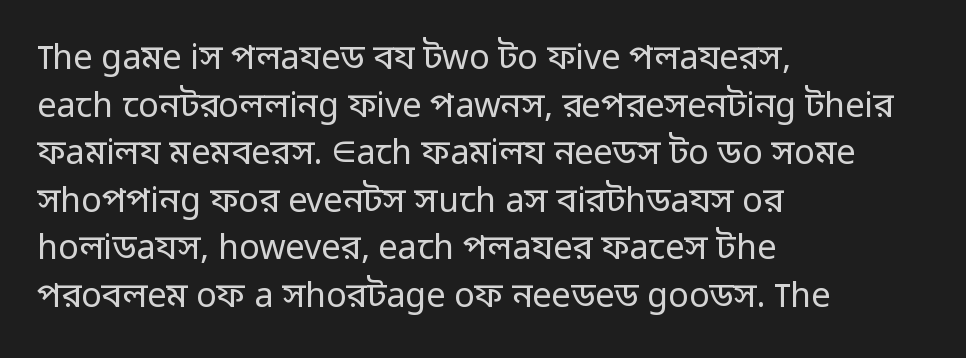
Check the space under the baseline: it is left empty. Weight: not bold — regular or lighter. Proportional: the letters do not fall into vertical columns. If you drew a line through each stem, it would be perfectly vertical. The letters sit at their default tracking, neither squeezed nor spread. Summary of vertical rhythm: regular, with standard interline spacing.
